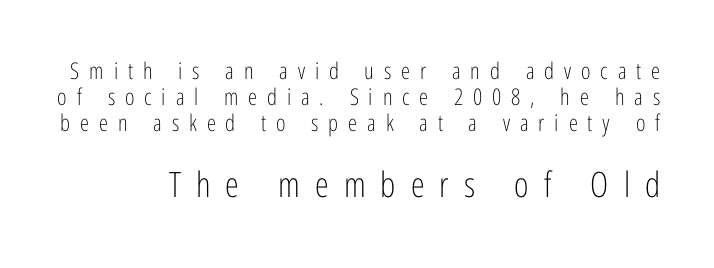
Q: Is the text bold? A: No.
Q: Is the text italic (slanted)? A: No, it is upright.
Q: Is the typeface a serif or a sans-serif typeface? A: Sans-serif.
Q: Is the text underlined? A: No.
Q: Is the spacing between letters normal or unusually wide? A: Unusually wide.
Q: Is the spacing between lines tight, normal or loose? A: Tight.
Q: Which block of text is set in a larger size, the first (top) or the second (bottom)? A: The second (bottom) one.
Q: Width (condensed, normal, or wide)? A: Condensed.
Q: Stroke contrast? A: Low.
Q: x-height? A: Medium.
Q: Monospaced? A: No.
